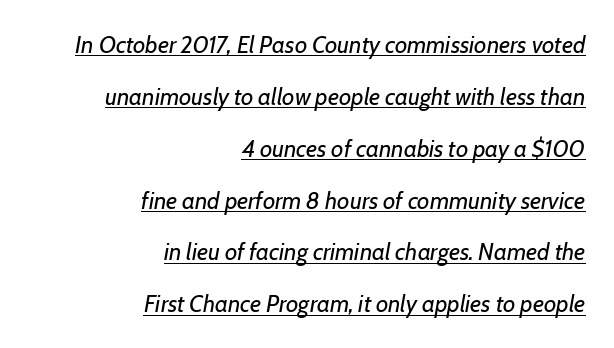
{"italic": "yes", "lean": "right", "slant_degrees": 7, "bold": "no", "underline": "yes", "align": "right", "line_spacing": "loose", "line_spacing_ratio": 2.16, "letter_spacing": "normal", "letter_spacing_em": 0.0, "glyph_px": 24}
